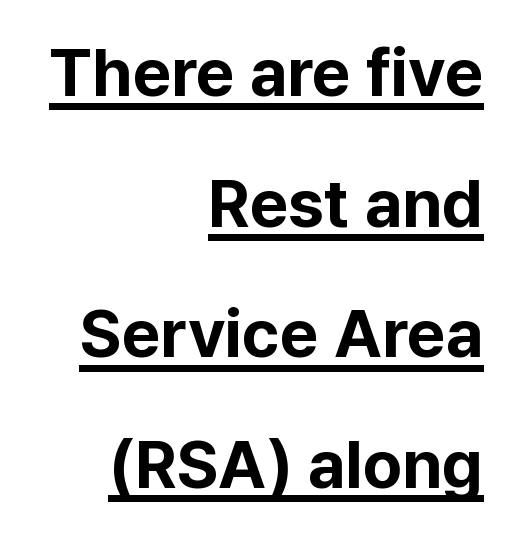
Do the characters align in a grid? No, the font is proportional. A roman cut, with each character standing at attention. In terms of letterspacing, this is plain default setting. These lines are set flush right with a ragged left edge.
